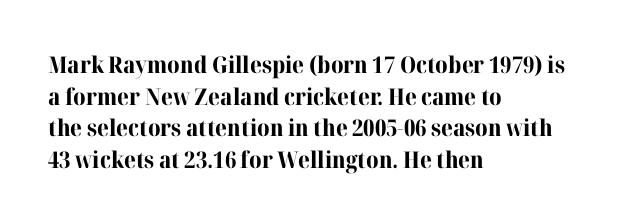
The image shows 23 px bold type, upright; set left-aligned, normal line spacing (1.38x), normal letter spacing, not underlined.
